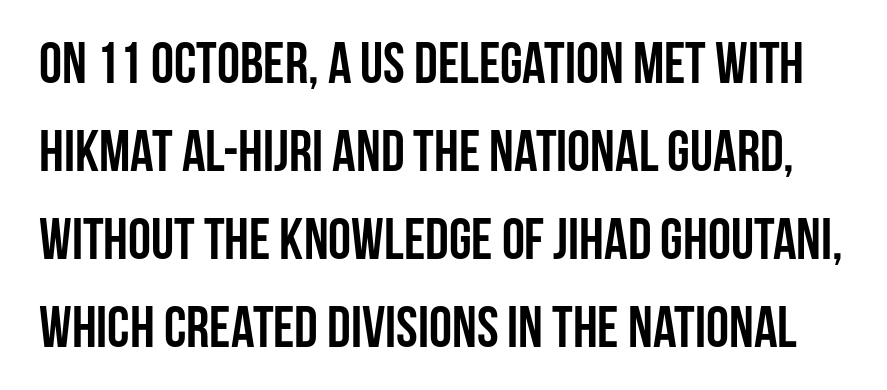
To sum up the face: it is a sans, with no serifs. The vertical gap from one line to the next is medium. The face used here is proportionally spaced, like ordinary book or web type. Beneath every word, the page is bare.
